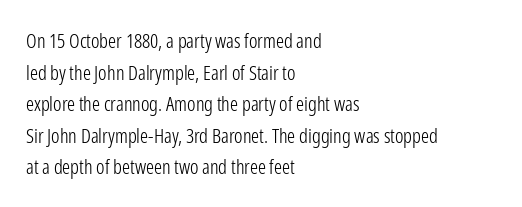
{"italic": "no", "bold": "no", "underline": "no", "align": "left", "line_spacing": "normal", "line_spacing_ratio": 1.58, "letter_spacing": "normal", "letter_spacing_em": 0.0, "glyph_px": 20}
